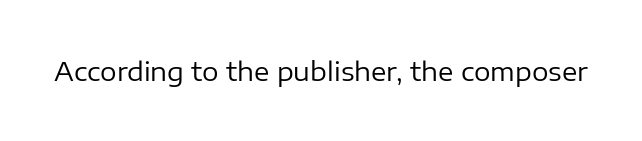
A roman cut, with each character standing at attention. Decoration check: the copy has no underline. The gaps between neighbouring characters are ordinary and unremarkable. Bold? No — there's no thickening of the strokes.
